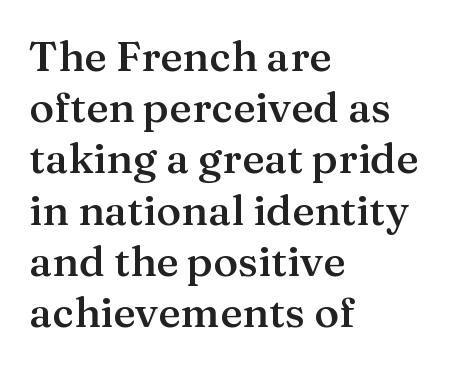
{"serif": "yes", "italic": "no", "bold": "semi", "weight": "semibold", "width": "normal", "stroke_contrast": "medium", "x_height": "medium", "monospaced": "no", "underline": "no", "align": "left", "line_spacing_ratio": 1.22, "letter_spacing": "normal", "letter_spacing_em": 0.0, "glyph_px": 42}
